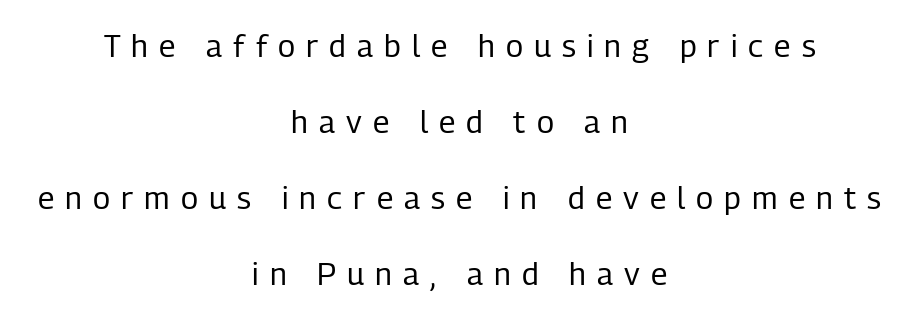
The image shows 31 px regular-weight, condensed sans-serif type, upright; set centered, loose line spacing (2.45x), unusually wide letter spacing (+0.36 em), not underlined; low stroke contrast and a medium x-height.
